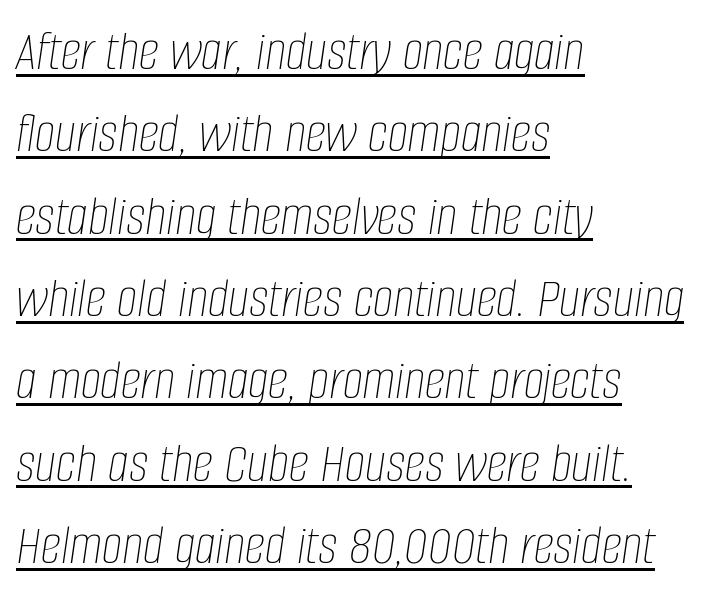
Designer's note — italics engaged. Honestly, the letter spacing is just normal — you wouldn't notice it. The passage shown is underscored from start to finish. A typesetter would call this proportional, since set widths differ per character. Normally led — the rows are evenly, conventionally spaced. Horizontally, the lines are justified to the leading edge only.
